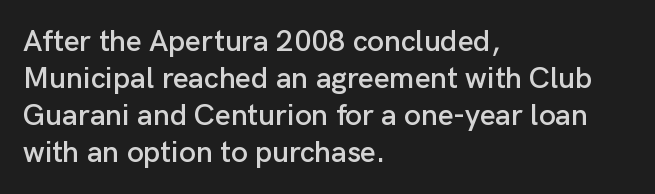
The image shows 30 px sans-serif type, upright; set left-aligned, line spacing 1.23x, normal letter spacing, not underlined; low stroke contrast and a medium x-height.
